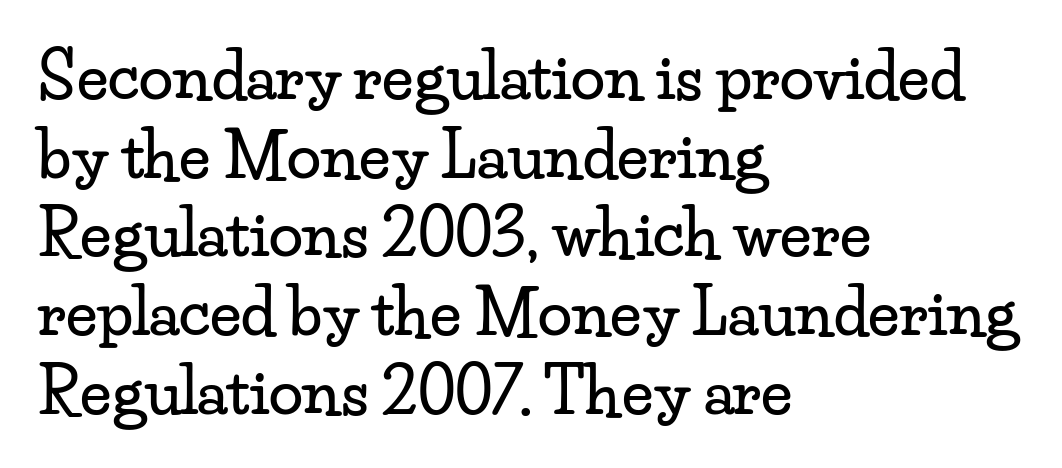
{"serif": "yes", "italic": "no", "width": "wide", "stroke_contrast": "low", "x_height": "small", "monospaced": "no", "underline": "no", "align": "left", "line_spacing": "normal", "line_spacing_ratio": 1.27, "letter_spacing": "normal", "letter_spacing_em": 0.0, "glyph_px": 62}
